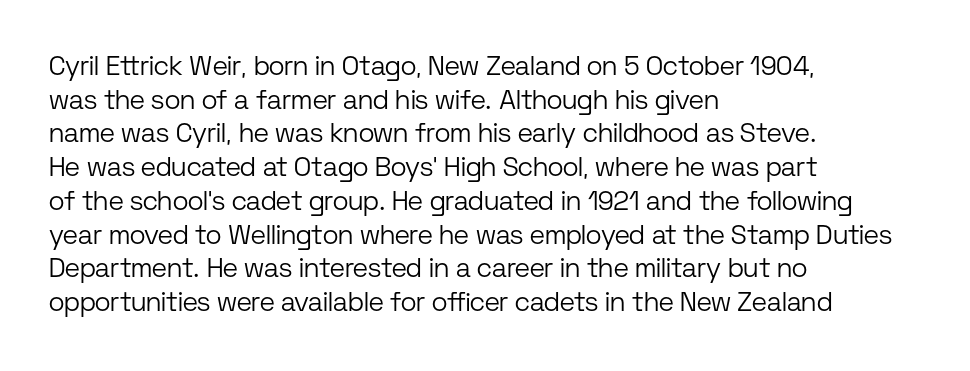
Q: Is the text bold? A: No.
Q: Is the text italic (slanted)? A: No, it is upright.
Q: Is the text underlined? A: No.
Q: How is the paragraph aligned? A: Left-aligned.
Q: Is the spacing between letters normal or unusually wide? A: Normal.
Q: Is the spacing between lines tight, normal or loose? A: Normal.
